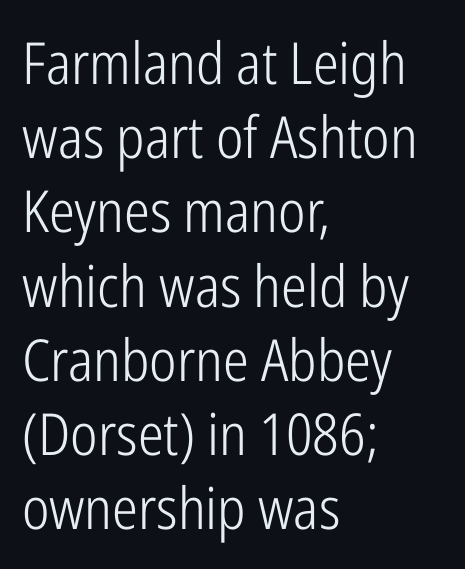
Q: Is the text bold? A: No.
Q: Is the text italic (slanted)? A: No, it is upright.
Q: Is the typeface a serif or a sans-serif typeface? A: Sans-serif.
Q: Is the text underlined? A: No.
Q: How is the paragraph aligned? A: Left-aligned.
Q: Is the spacing between letters normal or unusually wide? A: Normal.
Q: Is the spacing between lines tight, normal or loose? A: Normal.
Q: Width (condensed, normal, or wide)? A: Condensed.
Q: Stroke contrast? A: Low.
Q: x-height? A: Medium.
Q: Monospaced? A: No.
